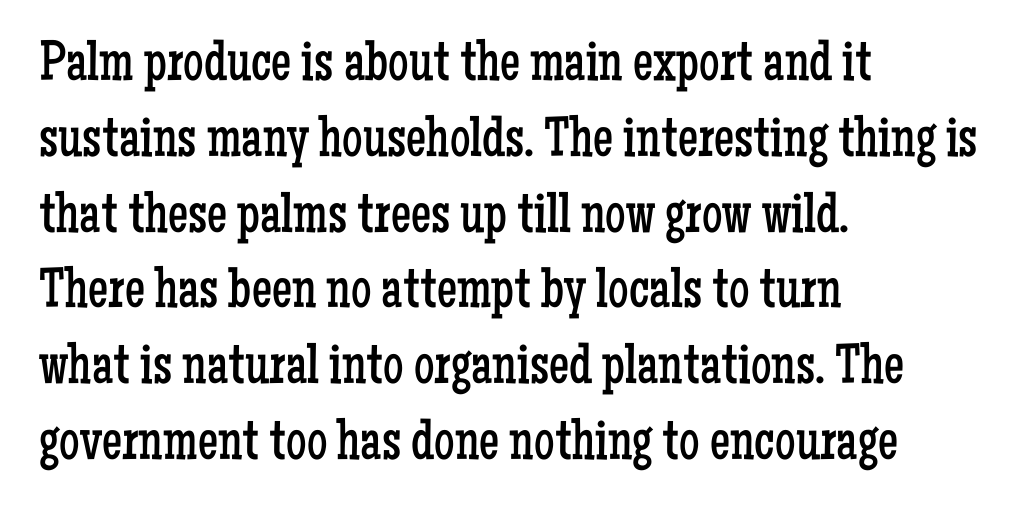
The image shows 57 px regular-weight, condensed serif type, upright; set left-aligned, normal line spacing (1.33x), normal letter spacing, not underlined; low stroke contrast and a medium x-height.
